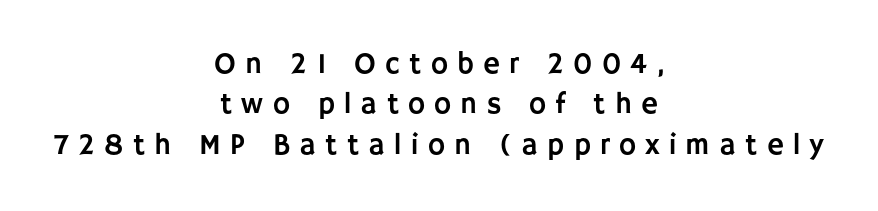
The image shows 29 px sans-serif type, upright; set centered, normal line spacing (1.39x), unusually wide letter spacing (+0.32 em), not underlined; low stroke contrast and a large x-height.
